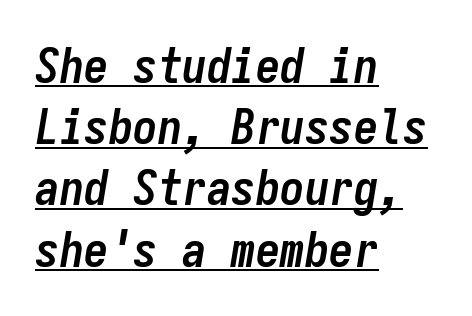
The image shows 49 px semibold, condensed type, italic (leaning right), monospaced; set left-aligned, normal line spacing (1.25x), normal letter spacing, underlined; low stroke contrast and a medium x-height.
